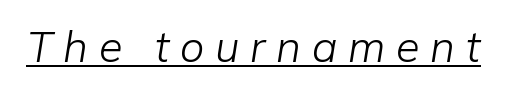
{"italic": "yes", "lean": "right", "slant_degrees": 9, "bold": "no", "weight": "light", "width": "normal", "stroke_contrast": "low", "x_height": "medium", "monospaced": "no", "underline": "yes", "letter_spacing": "wide", "letter_spacing_em": 0.25, "glyph_px": 43}
